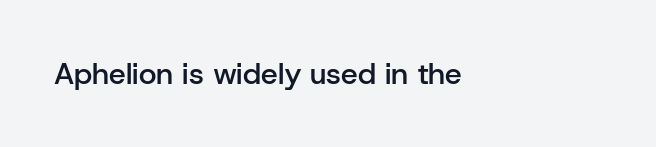
Spacing verdict: proportional, widths tailored to each character. Rule under the text: the space is simply empty. The ragged edge is on the right, which tells us the setting is flush left. Nobody touched the tracking dial on this one. The typography opts for an upright posture over an oblique one. Weight check: semibold — heavier than regular, not quite bold.
